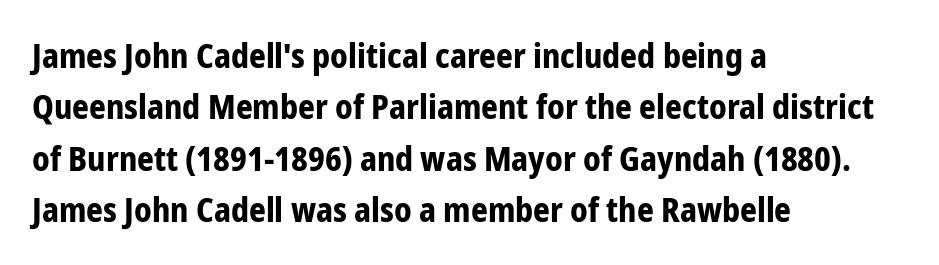
Q: Is the text bold? A: Yes.
Q: Is the text italic (slanted)? A: No, it is upright.
Q: Is the typeface a serif or a sans-serif typeface? A: Sans-serif.
Q: Is the text underlined? A: No.
Q: How is the paragraph aligned? A: Left-aligned.
Q: Is the spacing between letters normal or unusually wide? A: Normal.
Q: Is the spacing between lines tight, normal or loose? A: Normal.
Q: Width (condensed, normal, or wide)? A: Condensed.
Q: Stroke contrast? A: Low.
Q: x-height? A: Medium.
Q: Monospaced? A: No.
